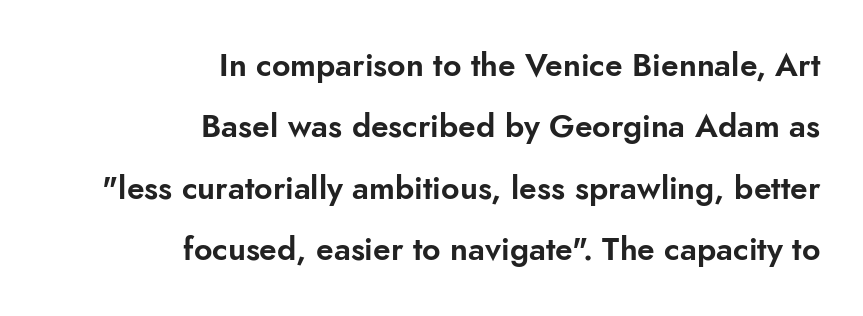
The image shows 32 px sans-serif type, upright; set right-aligned, loose line spacing (1.92x), normal letter spacing, not underlined; low stroke contrast and a small x-height.
